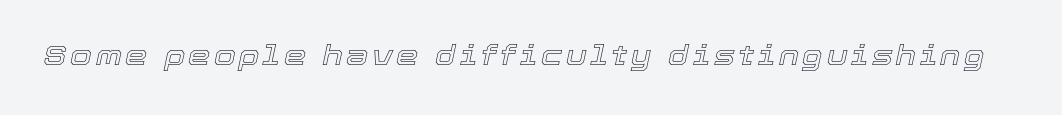
Tall strokes in this sample are angled rather than plumb. Clear beneath every line of the passage. The face used here is proportionally spaced, like ordinary book or web type.
